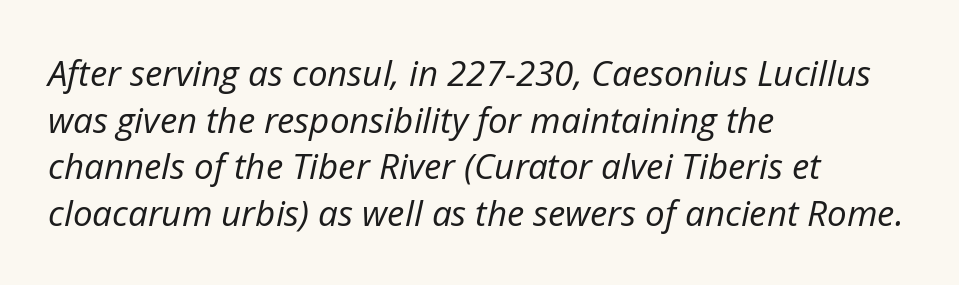
The image shows 35 px regular-weight type, italic (leaning right); set left-aligned, normal line spacing (1.33x), normal letter spacing, not underlined; low stroke contrast and a medium x-height.
